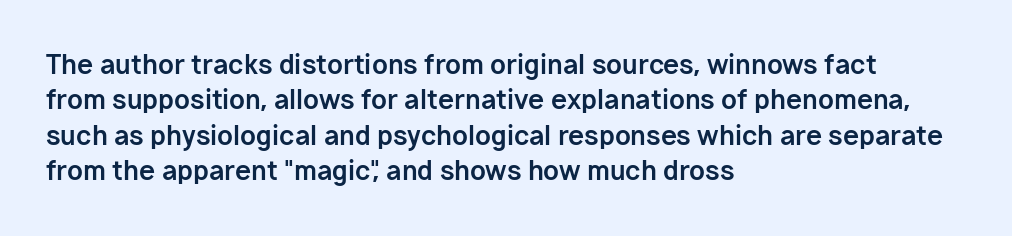
Q: Is the text bold? A: Yes.
Q: Is the text italic (slanted)? A: No, it is upright.
Q: Is the text underlined? A: No.
Q: How is the paragraph aligned? A: Left-aligned.
Q: Is the spacing between letters normal or unusually wide? A: Normal.
Q: Is the spacing between lines tight, normal or loose? A: Normal.
